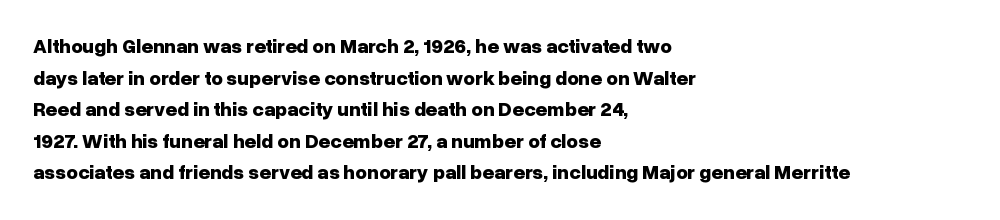
{"italic": "no", "bold": "yes", "underline": "no", "align": "left", "line_spacing": "normal", "line_spacing_ratio": 1.58, "letter_spacing": "normal", "letter_spacing_em": 0.0, "glyph_px": 20}
